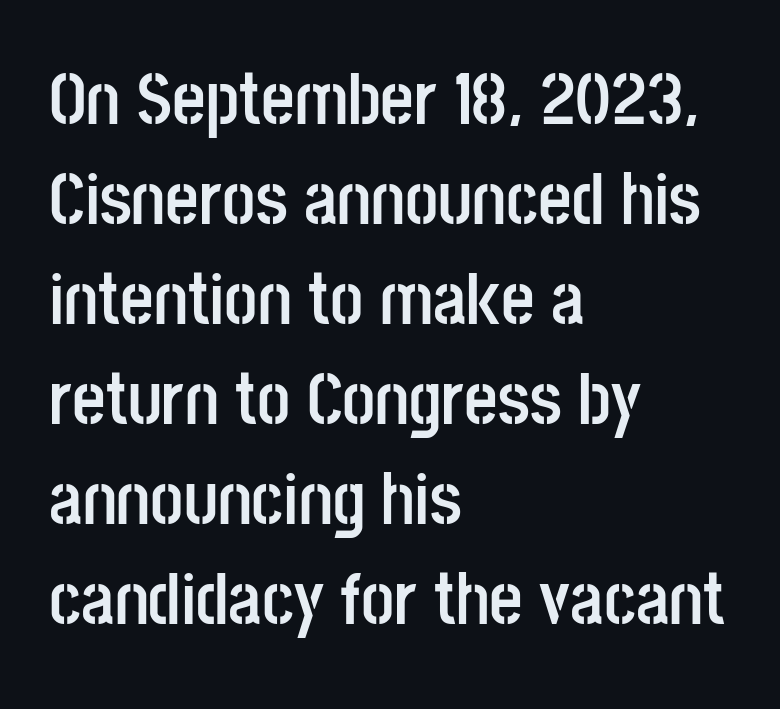
Q: Is the text bold? A: Yes.
Q: Is the text italic (slanted)? A: No, it is upright.
Q: Is the typeface a serif or a sans-serif typeface? A: Sans-serif.
Q: Is the text underlined? A: No.
Q: How is the paragraph aligned? A: Left-aligned.
Q: Is the spacing between letters normal or unusually wide? A: Normal.
Q: Is the spacing between lines tight, normal or loose? A: Normal.
Q: Width (condensed, normal, or wide)? A: Condensed.
Q: Stroke contrast? A: Low.
Q: x-height? A: Large.
Q: Monospaced? A: No.
